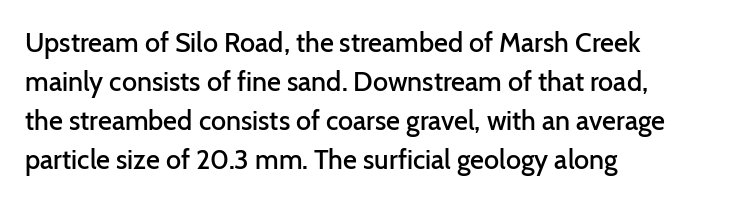
Spacing between characters is what you'd get straight out of the box. The space directly below the letters is spotless. The lines are quadded left. This sample uses an upright cut, with every glyph sitting square on the baseline. Look at the stroke-to-counter ratio: somewhat heavy, a semibold.
